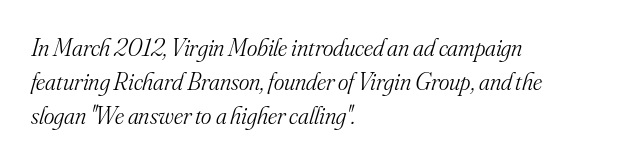
The image shows 25 px text type, italic (leaning right); set left-aligned, normal line spacing (1.36x), normal letter spacing, not underlined.
